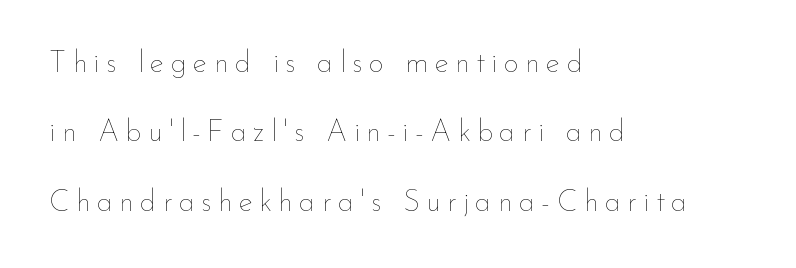
Q: Is the text bold? A: No.
Q: Is the text italic (slanted)? A: No, it is upright.
Q: Is the text underlined? A: No.
Q: How is the paragraph aligned? A: Left-aligned.
Q: Is the spacing between letters normal or unusually wide? A: Unusually wide.
Q: Is the spacing between lines tight, normal or loose? A: Loose.
Q: Width (condensed, normal, or wide)? A: Normal.
Q: Stroke contrast? A: Low.
Q: x-height? A: Small.
Q: Monospaced? A: No.
